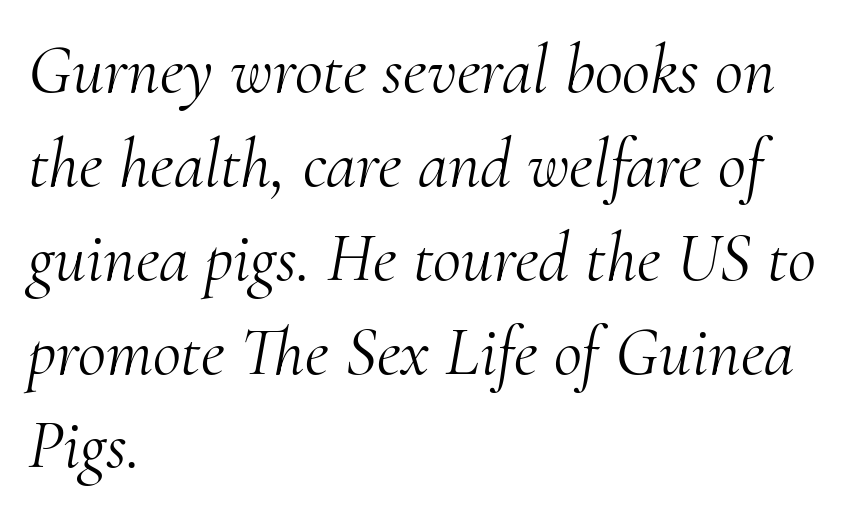
The letterforms sit at book weight or below. The designer left line spacing at the default. Tracking here is standard; glyphs follow each other at the usual distance. Rendered with sloped, italic letterforms. These lines stack with their left ends in a neat column.
